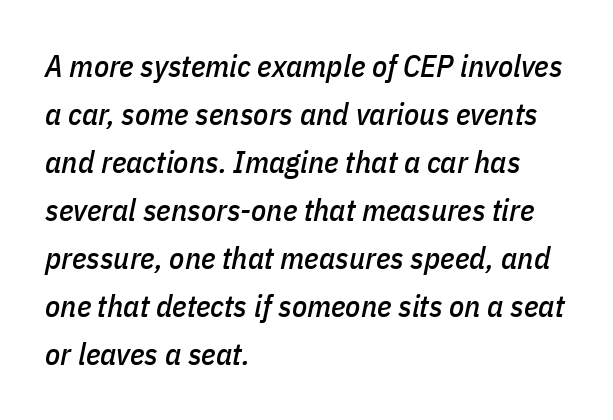
{"italic": "yes", "lean": "right", "slant_degrees": 11, "width": "condensed", "stroke_contrast": "low", "x_height": "medium", "monospaced": "no", "underline": "no", "align": "left", "line_spacing": "normal", "line_spacing_ratio": 1.55, "letter_spacing": "normal", "letter_spacing_em": 0.0, "glyph_px": 31}
